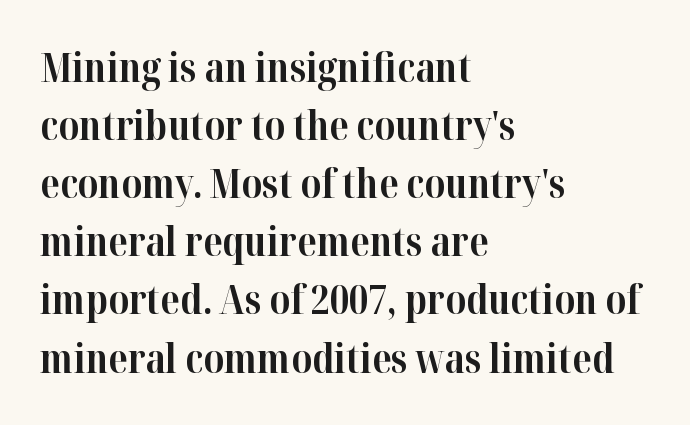
Tracking value appears to be zero — textbook default spacing. Each row of text sits above clean, open space. The passage shown is typed in a proportional face where columns would drift. How would I describe the line gaps? Plain and ordinary.
